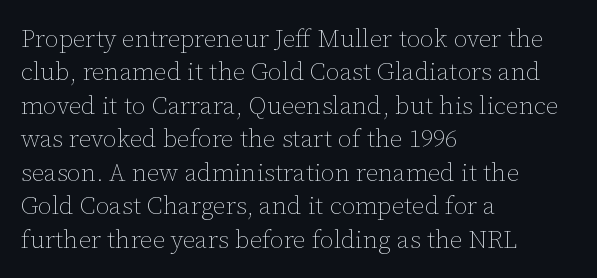
Notice how the stems are strictly vertical — no italics here. Clear beneath every line of the passage. Compared with typical paragraphs, the rows here are spaced about the same. The letters look calm and open, with moderate or lighter stems. Spacing between characters is what you'd get straight out of the box.
